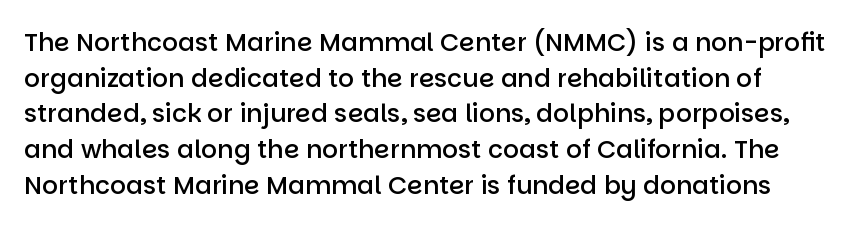
How are the letters spaced? Ordinarily, with no added tracking. Caption: semibold face, moderately heavy strokes. The glyphs are unaccompanied by any horizontal stroke below them. Designer's note — italics off, roman on. Horizontal bands of white between lines are of average thickness.
